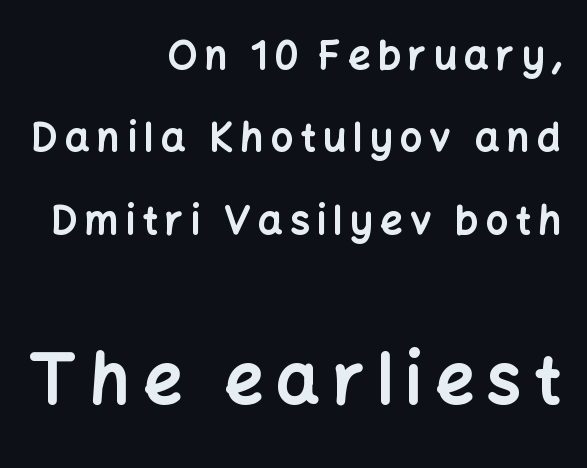
Every row of glyphs terminates at an identical x-position on the right. Ordinary non-slanted type is in use. Note the varied advance widths — an 'i' is clearly narrower than an 'm'. This rendering employs a face without finishing strokes, i.e., a sans-serif. Airy leading. The rendering enlarges the type as you move from the upper chunk to the lower.
